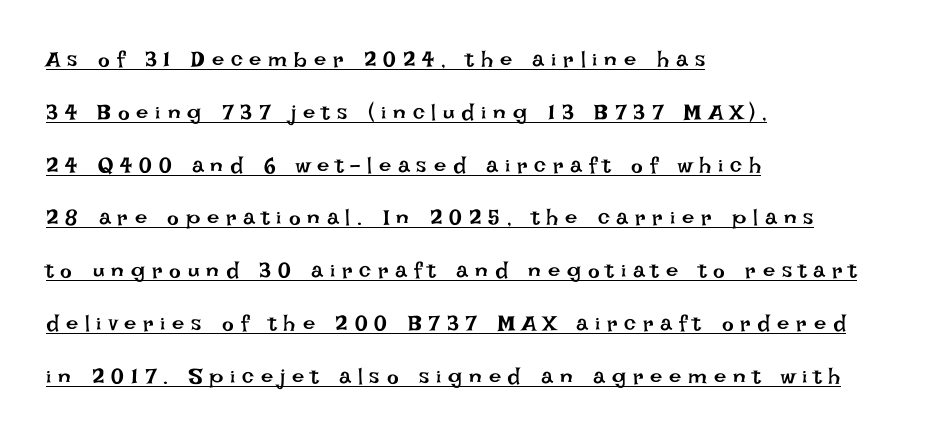
Is there any slant? The stems are plumb. Inter-character spacing is expanded well beyond the font's built-in metrics. Underlining? Definitely there. The weight tops out at a normal text grade. In CSS terms this would be text-align: left.
